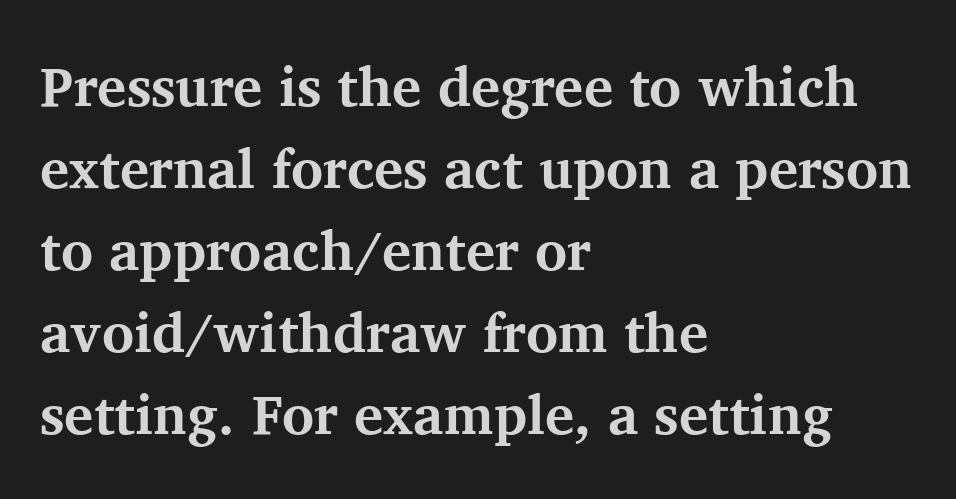
Vertical spacing — default. The letterforms sit shoulder to shoulder at normal distance. Does the copy run flush right? No — it runs flush left. Each letter keeps its own natural width here, so spacing adapts to shape. The area under the type is left untouched.
